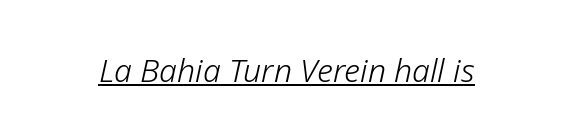
Nothing heavy about these letters — not bold at all. Quick note: italic. The rendering uses natural spacing where letterforms have individual widths. Does a line run under the words? Yes, clearly. Look at the tracking — it's just the regular setting, nothing added.
